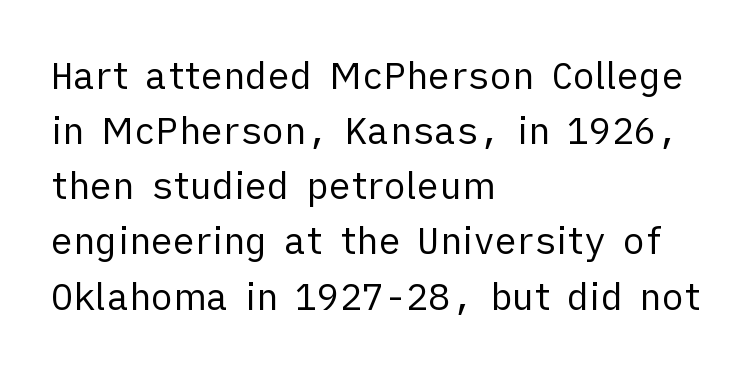
{"serif": "no", "italic": "no", "bold": "no", "weight": "regular", "width": "normal", "stroke_contrast": "low", "x_height": "medium", "monospaced": "no", "underline": "no", "align": "left", "line_spacing": "normal", "line_spacing_ratio": 1.49, "letter_spacing": "normal", "letter_spacing_em": 0.0, "glyph_px": 37}
